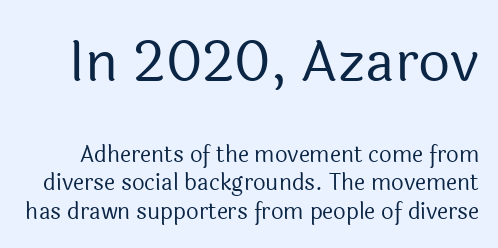
{"serif": "no", "italic": "no", "bold": "no", "weight": "regular", "width": "normal", "x_height": "medium", "monospaced": "no", "underline": "no", "line_spacing": "normal", "line_spacing_ratio": 1.3, "letter_spacing": "normal", "letter_spacing_em": 0.0, "larger_block": "first", "size_ratio": 2.55, "glyph_px": 56}
